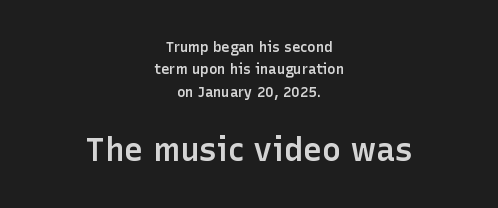
The image shows 32 px semibold sans-serif type, upright; set centered, normal line spacing (1.59x), normal letter spacing, not underlined; the second (bottom) block is 2.29x larger; low stroke contrast and a medium x-height.
